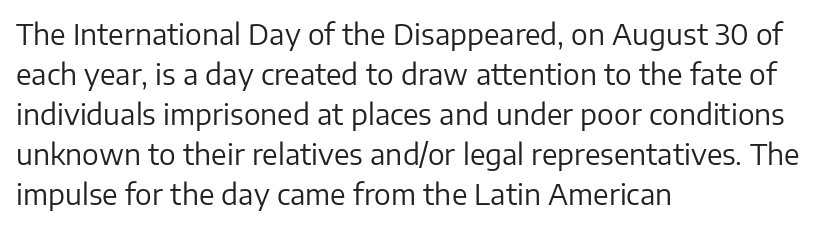
Q: Is the text bold? A: No.
Q: Is the text italic (slanted)? A: No, it is upright.
Q: Is the typeface a serif or a sans-serif typeface? A: Sans-serif.
Q: Is the text underlined? A: No.
Q: How is the paragraph aligned? A: Left-aligned.
Q: Is the spacing between letters normal or unusually wide? A: Normal.
Q: Is the spacing between lines tight, normal or loose? A: Normal.
Q: Width (condensed, normal, or wide)? A: Normal.
Q: Stroke contrast? A: Low.
Q: x-height? A: Medium.
Q: Monospaced? A: No.
